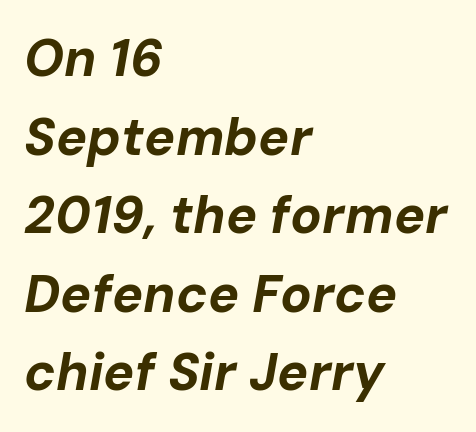
Q: Is the text bold? A: Yes.
Q: Is the text italic (slanted)? A: Yes, it leans right by about 10 degrees.
Q: Is the text underlined? A: No.
Q: How is the paragraph aligned? A: Left-aligned.
Q: Is the spacing between letters normal or unusually wide? A: Normal.
Q: Is the spacing between lines tight, normal or loose? A: Normal.
Q: Width (condensed, normal, or wide)? A: Normal.
Q: Stroke contrast? A: Low.
Q: x-height? A: Medium.
Q: Monospaced? A: No.
